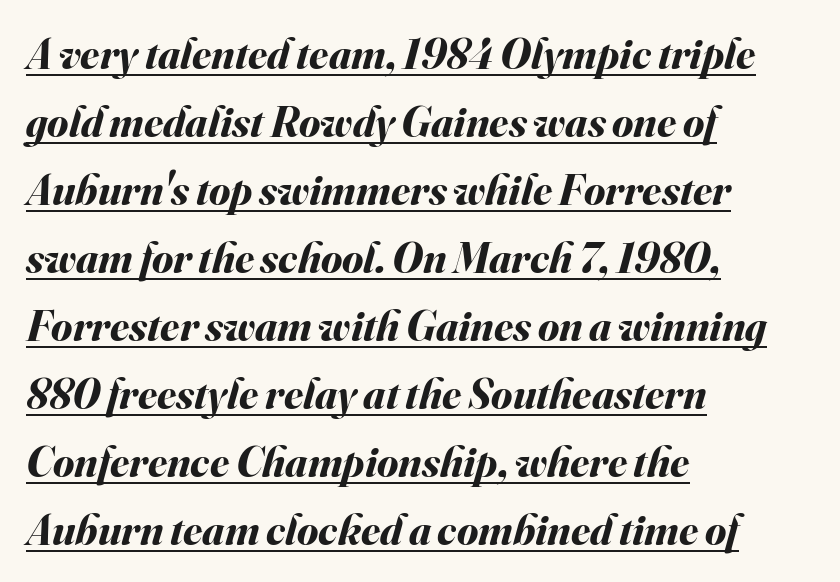
Think of a printed novel: that variable character pitch is what you see here. The whole block is typeset with a tilt. Leftover space on each line is placed entirely after the last word. Tracking here is standard; glyphs follow each other at the usual distance. The rendering uses the underline text-decoration.
